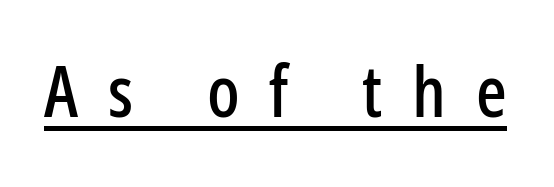
Q: Is the text italic (slanted)? A: No, it is upright.
Q: Is the typeface a serif or a sans-serif typeface? A: Sans-serif.
Q: Is the text underlined? A: Yes.
Q: Is the spacing between letters normal or unusually wide? A: Unusually wide.
Q: Width (condensed, normal, or wide)? A: Condensed.
Q: Stroke contrast? A: Low.
Q: x-height? A: Medium.
Q: Monospaced? A: No.
